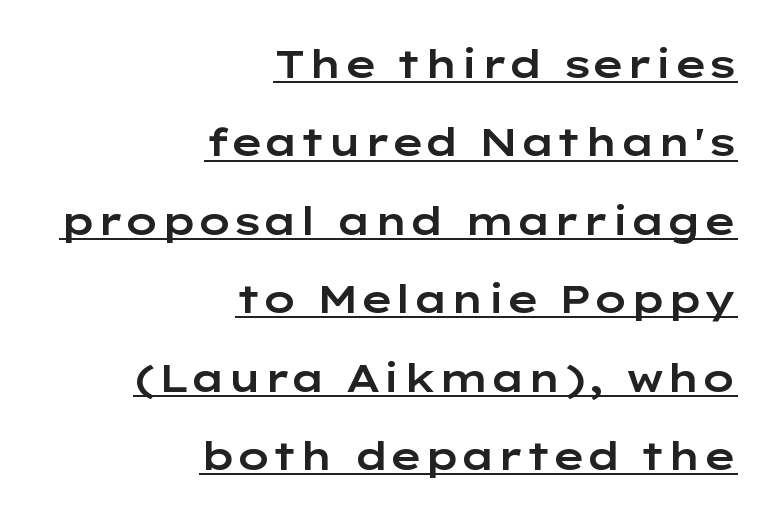
The image shows 39 px wide sans-serif type, upright; set right-aligned, loose line spacing (2.01x), normal letter spacing, underlined; low stroke contrast and a medium x-height.
